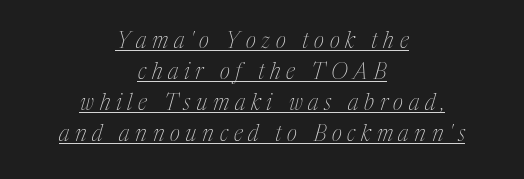
The image shows 22 px text type, italic (leaning right); set centered, normal line spacing (1.41x), unusually wide letter spacing (+0.26 em), underlined.
